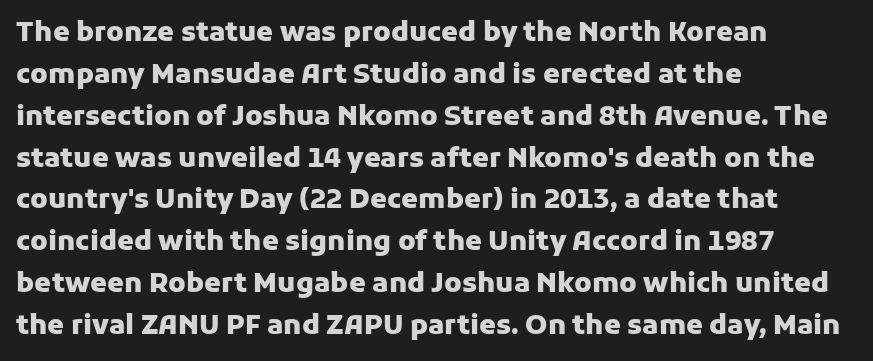
{"italic": "no", "bold": "yes", "underline": "no", "align": "left", "line_spacing": "normal", "line_spacing_ratio": 1.55, "letter_spacing": "normal", "letter_spacing_em": 0.0, "glyph_px": 27}
